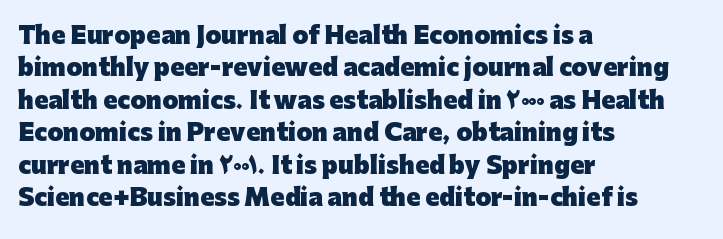
Q: Is the text bold? A: Yes.
Q: Is the text italic (slanted)? A: No, it is upright.
Q: Is the text underlined? A: No.
Q: How is the paragraph aligned? A: Left-aligned.
Q: Is the spacing between letters normal or unusually wide? A: Normal.
Q: Is the spacing between lines tight, normal or loose? A: Normal.
